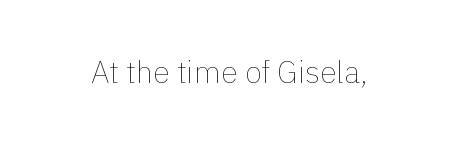
Q: Is the text bold? A: No.
Q: Is the text italic (slanted)? A: No, it is upright.
Q: Is the text underlined? A: No.
Q: Is the spacing between letters normal or unusually wide? A: Normal.
Q: Width (condensed, normal, or wide)? A: Normal.
Q: x-height? A: Medium.
Q: Monospaced? A: No.
